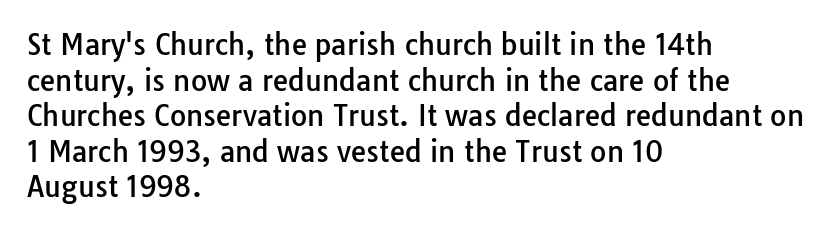
If you drew a ruler down the left edge, every line would touch it. Proportional: the letters do not fall into vertical columns. Characters follow at the spacing the type designer built in. If you measured baseline to baseline, you'd find a middling distance. Grotesque or geometric, the face here clearly has no serifs.
